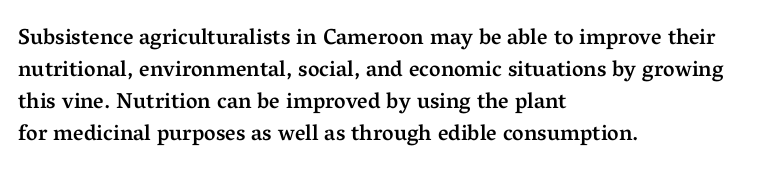
Check the space under the baseline: it is left empty. Style check: upright. The sample has been set in demibold, a notch under bold. Words appear dense and cohesive because spacing is normal. In terms of leading, this rendering sits right in the middle. Where is the straight margin? On the left.
